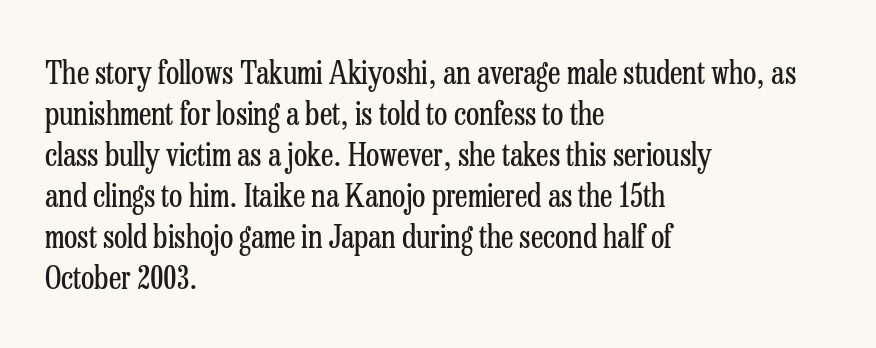
{"serif": "yes", "italic": "no", "bold": "no", "weight": "regular", "width": "condensed", "stroke_contrast": "low", "x_height": "medium", "monospaced": "no", "underline": "no", "align": "left", "line_spacing": "normal", "line_spacing_ratio": 1.32, "letter_spacing": "normal", "letter_spacing_em": 0.0, "glyph_px": 31}
